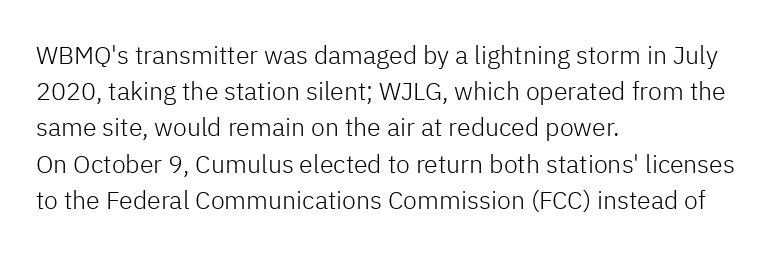
Q: Is the text bold? A: No.
Q: Is the text italic (slanted)? A: No, it is upright.
Q: Is the text underlined? A: No.
Q: How is the paragraph aligned? A: Left-aligned.
Q: Is the spacing between letters normal or unusually wide? A: Normal.
Q: Is the spacing between lines tight, normal or loose? A: Normal.
